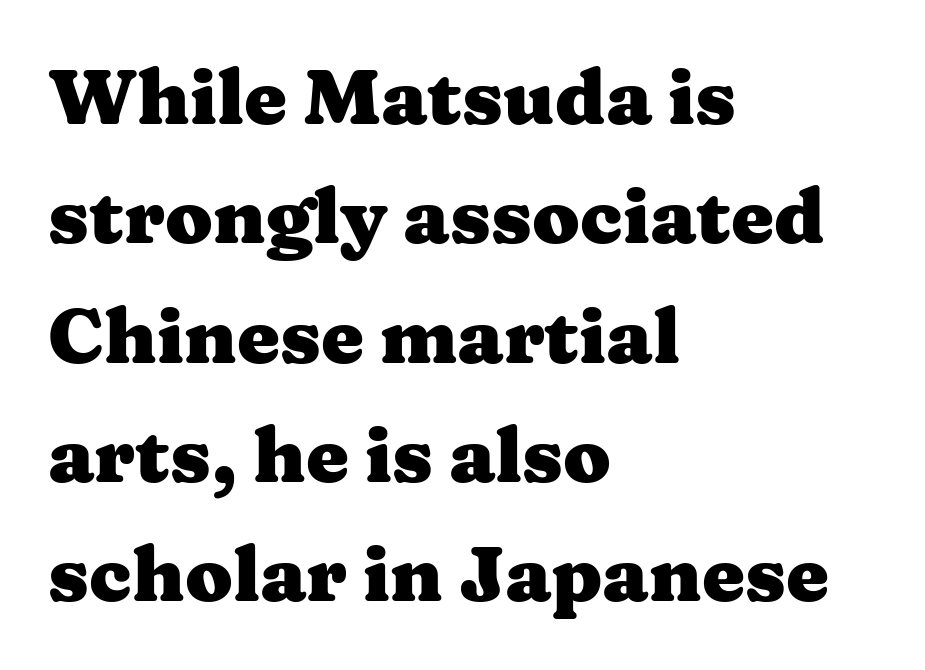
{"serif": "yes", "italic": "no", "bold": "yes", "weight": "heavy", "width": "wide", "stroke_contrast": "medium", "x_height": "medium", "monospaced": "no", "underline": "no", "align": "left", "line_spacing": "normal", "line_spacing_ratio": 1.55, "letter_spacing": "normal", "letter_spacing_em": 0.0, "glyph_px": 77}
